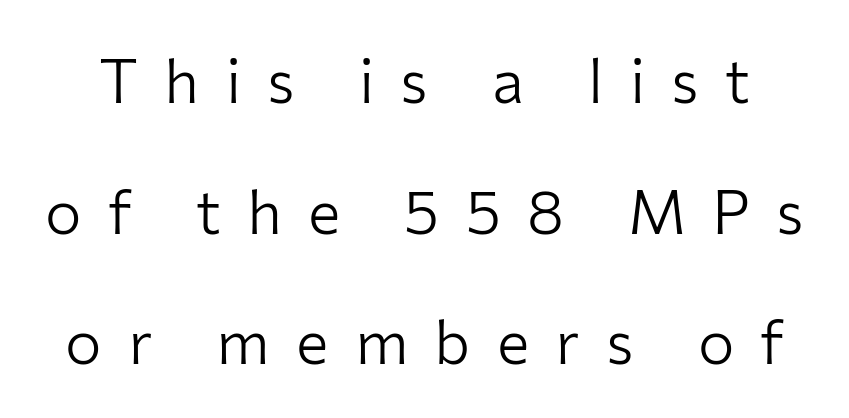
The image shows 61 px light sans-serif type, upright; set loose line spacing (2.14x), unusually wide letter spacing (+0.43 em), not underlined; low stroke contrast and a medium x-height.
